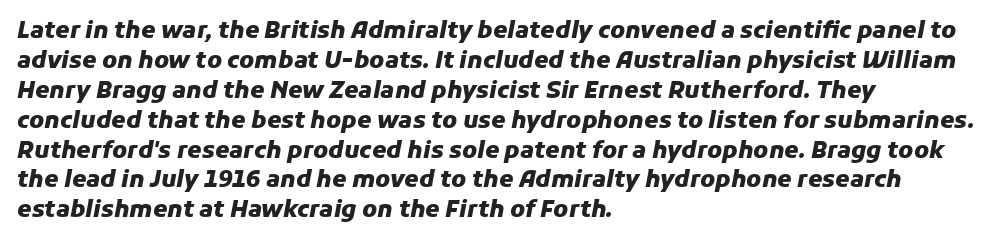
{"italic": "yes", "lean": "right", "slant_degrees": 11, "bold": "yes", "underline": "no", "align": "left", "line_spacing": "normal", "line_spacing_ratio": 1.3, "letter_spacing": "normal", "letter_spacing_em": 0.0, "glyph_px": 23}
